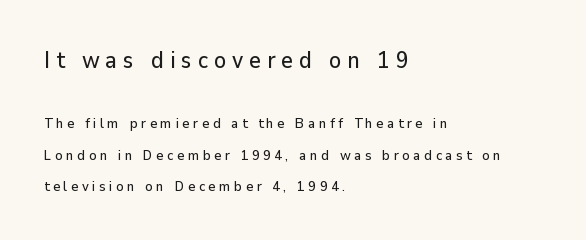
A typesetter would call this heavily tracked-out type. Typeset ragged right — the left edge is the straight one. Rows of type keep a wide berth in the vertical direction. It's the straight-up-and-down kind of type. Underlining? Definitely not there.
